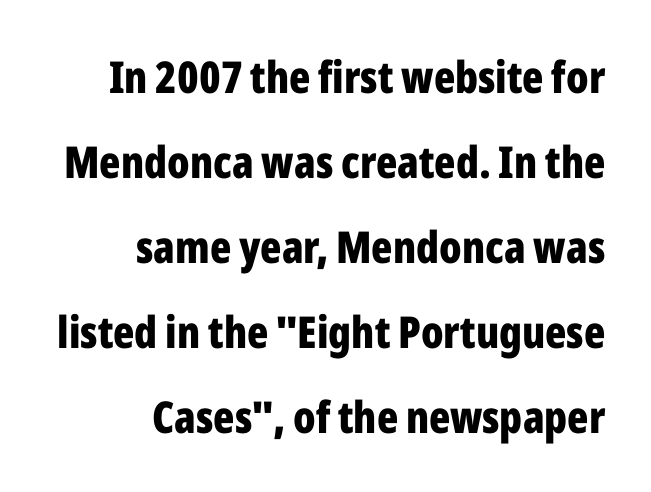
{"serif": "no", "italic": "no", "bold": "yes", "weight": "bold", "width": "condensed", "stroke_contrast": "low", "x_height": "medium", "monospaced": "no", "underline": "no", "align": "right", "line_spacing": "loose", "line_spacing_ratio": 1.93, "letter_spacing": "normal", "letter_spacing_em": 0.0, "glyph_px": 44}
